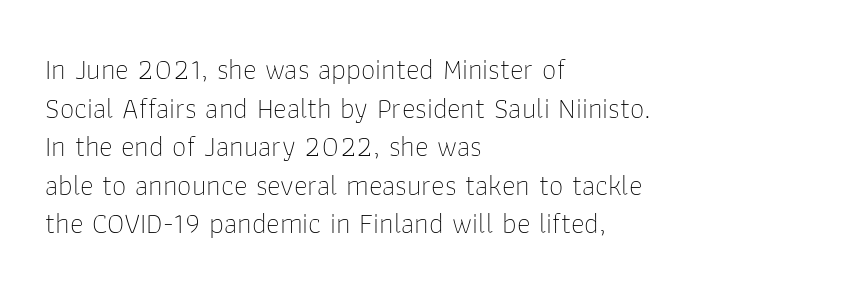
Q: Is the text bold? A: No.
Q: Is the text italic (slanted)? A: No, it is upright.
Q: Is the typeface a serif or a sans-serif typeface? A: Sans-serif.
Q: Is the text underlined? A: No.
Q: How is the paragraph aligned? A: Left-aligned.
Q: Is the spacing between letters normal or unusually wide? A: Normal.
Q: Is the spacing between lines tight, normal or loose? A: Normal.
Q: Width (condensed, normal, or wide)? A: Normal.
Q: Stroke contrast? A: Low.
Q: x-height? A: Medium.
Q: Monospaced? A: No.
